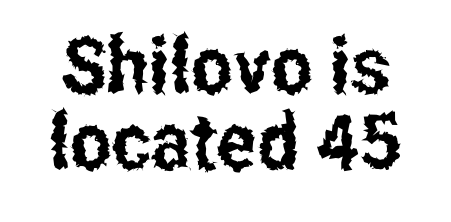
Q: Is the text italic (slanted)? A: No, it is upright.
Q: Is the typeface a serif or a sans-serif typeface? A: Sans-serif.
Q: Is the text underlined? A: No.
Q: Is the spacing between letters normal or unusually wide? A: Normal.
Q: Is the spacing between lines tight, normal or loose? A: Tight.
Q: Width (condensed, normal, or wide)? A: Condensed.
Q: Stroke contrast? A: Low.
Q: x-height? A: Medium.
Q: Monospaced? A: No.
